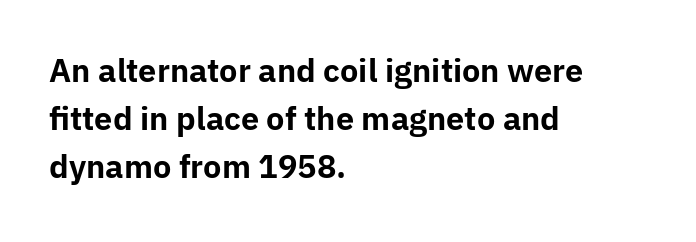
The image shows 31 px bold sans-serif type, upright; set left-aligned, normal line spacing (1.55x), normal letter spacing, not underlined; low stroke contrast and a medium x-height.
